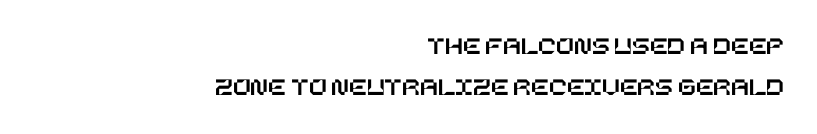
Q: Is the text italic (slanted)? A: No, it is upright.
Q: Is the text underlined? A: No.
Q: How is the paragraph aligned? A: Right-aligned.
Q: Is the spacing between letters normal or unusually wide? A: Normal.
Q: Is the spacing between lines tight, normal or loose? A: Normal.
